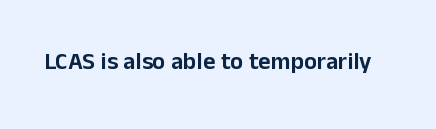
Observe the ordinary spacing: letters are neighbours, not strangers. Underline: absent. Rendered with straight, roman letterforms.
